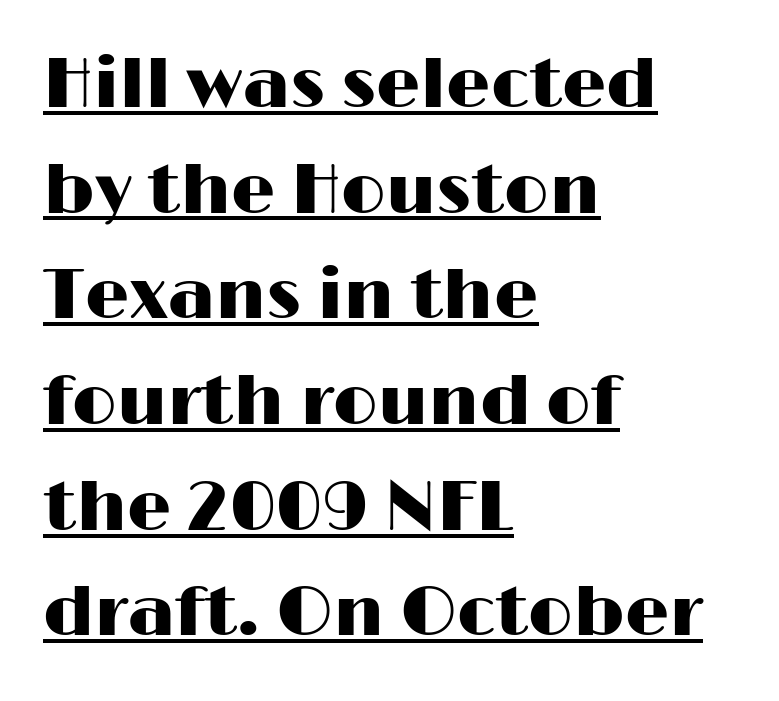
The type is set solid horizontally, with unmodified tracking. Somebody hit Ctrl+U on this one — the words are underlined. If you drew a ruler down the left edge, every line would touch it. Evenly set lines give the paragraph a standard silhouette.
